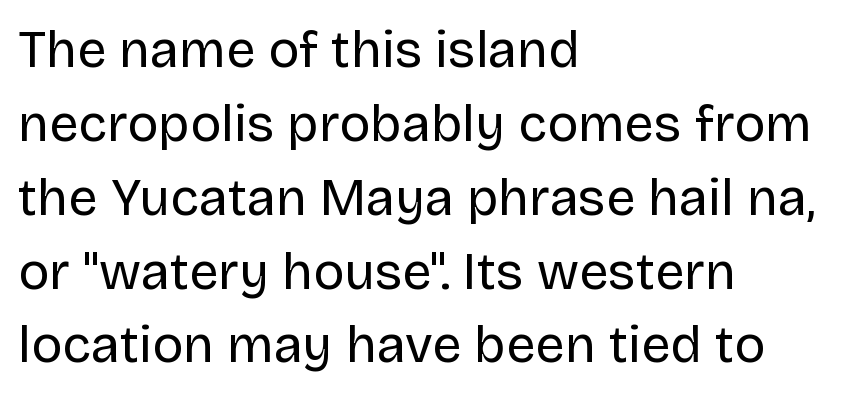
Q: Is the text bold? A: No.
Q: Is the text italic (slanted)? A: No, it is upright.
Q: Is the typeface a serif or a sans-serif typeface? A: Sans-serif.
Q: Is the text underlined? A: No.
Q: How is the paragraph aligned? A: Left-aligned.
Q: Is the spacing between letters normal or unusually wide? A: Normal.
Q: Is the spacing between lines tight, normal or loose? A: Normal.
Q: Width (condensed, normal, or wide)? A: Normal.
Q: Stroke contrast? A: Low.
Q: x-height? A: Large.
Q: Monospaced? A: No.
